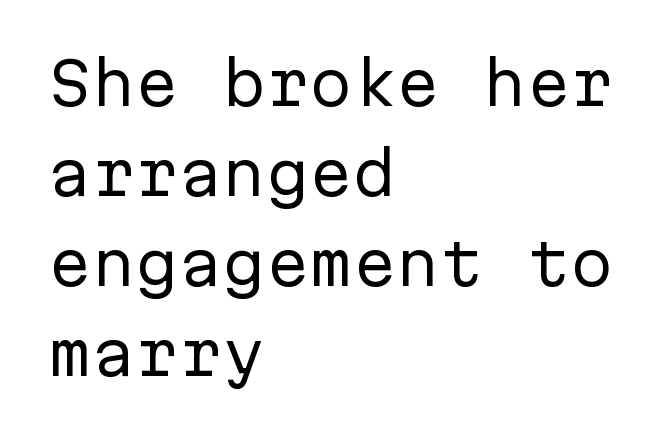
{"serif": "no", "italic": "no", "bold": "no", "weight": "regular", "width": "normal", "stroke_contrast": "low", "x_height": "medium", "monospaced": "yes", "underline": "no", "align": "left", "line_spacing": "normal", "line_spacing_ratio": 1.55, "letter_spacing": "normal", "letter_spacing_em": 0.0, "glyph_px": 58}
